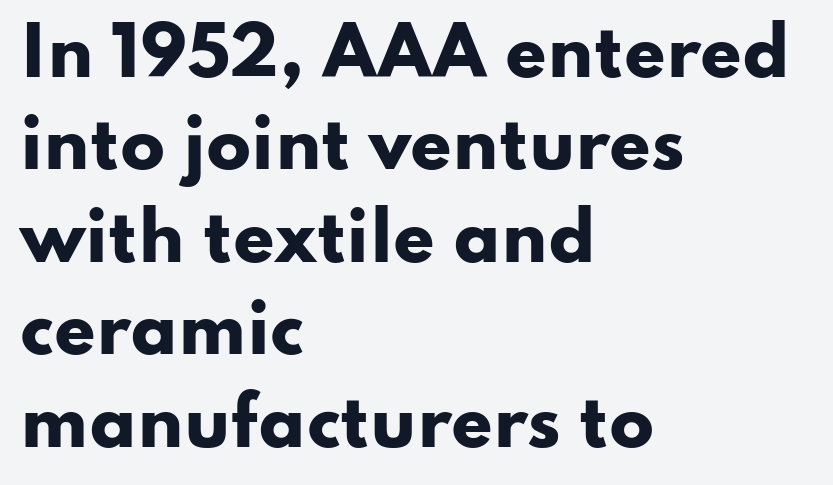
The image shows 66 px heavy, wide sans-serif type, upright; set left-aligned, normal line spacing (1.4x), normal letter spacing, not underlined; low stroke contrast and a small x-height.
